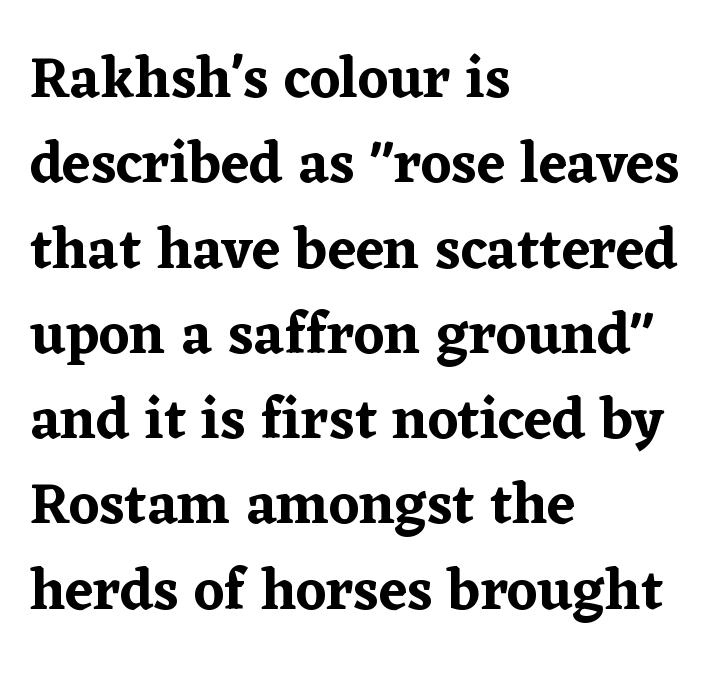
The image shows 58 px serif type, upright; set left-aligned, normal line spacing (1.47x), normal letter spacing, not underlined; low stroke contrast and a medium x-height.
